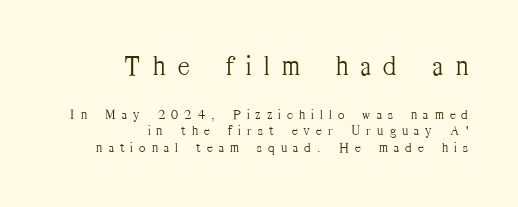
Q: Is the text bold? A: No.
Q: Is the text italic (slanted)? A: No, it is upright.
Q: Is the typeface a serif or a sans-serif typeface? A: Serif.
Q: Is the text underlined? A: No.
Q: How is the paragraph aligned? A: Right-aligned.
Q: Is the spacing between letters normal or unusually wide? A: Unusually wide.
Q: Which block of text is set in a larger size, the first (top) or the second (bottom)? A: The first (top) one.
Q: Width (condensed, normal, or wide)? A: Condensed.
Q: Stroke contrast? A: Medium.
Q: x-height? A: Medium.
Q: Monospaced? A: No.
